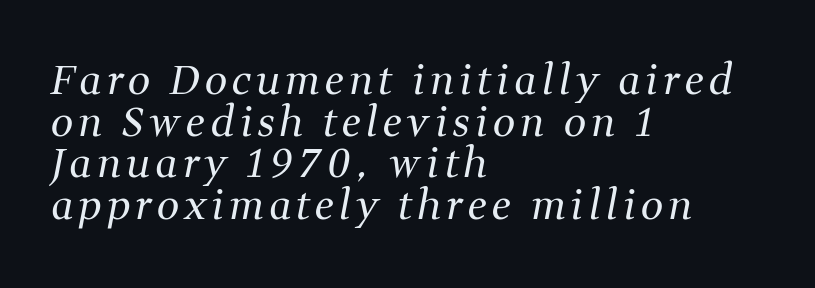
Q: Is the text bold? A: No.
Q: Is the text italic (slanted)? A: Yes, it leans right by about 11 degrees.
Q: Is the typeface a serif or a sans-serif typeface? A: Serif.
Q: Is the text underlined? A: No.
Q: How is the paragraph aligned? A: Left-aligned.
Q: Is the spacing between lines tight, normal or loose? A: Tight.
Q: Width (condensed, normal, or wide)? A: Normal.
Q: Stroke contrast? A: Medium.
Q: x-height? A: Medium.
Q: Monospaced? A: No.
